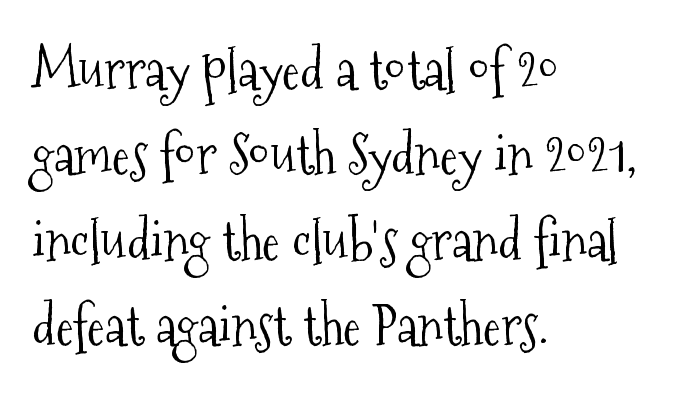
The image shows 54 px light, condensed serif type, upright; set left-aligned, normal line spacing (1.58x), normal letter spacing, not underlined; medium stroke contrast and a medium x-height.
